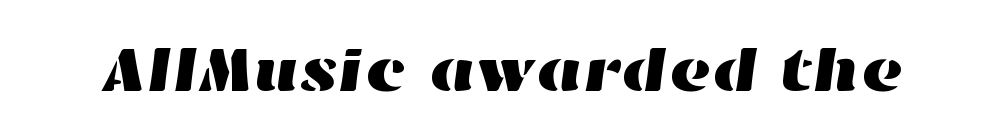
Q: Is the text underlined? A: No.
Q: Is the spacing between letters normal or unusually wide? A: Normal.
Q: Width (condensed, normal, or wide)? A: Wide.
Q: Stroke contrast? A: High.
Q: x-height? A: Medium.
Q: Monospaced? A: No.
